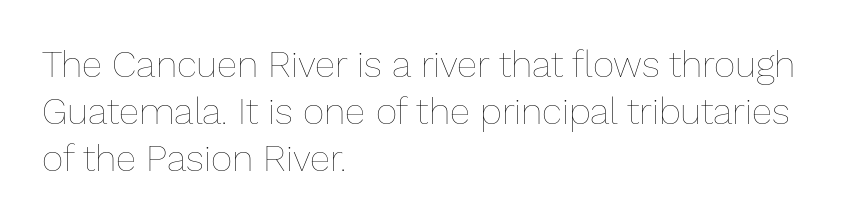
The font sits on the lighter half of the weight spectrum, regular included. The paragraph has a hard left edge and a soft right edge. The passage shown is not underscored anywhere. In terms of posture, this sample is upright. Tracking here is standard; glyphs follow each other at the usual distance.
